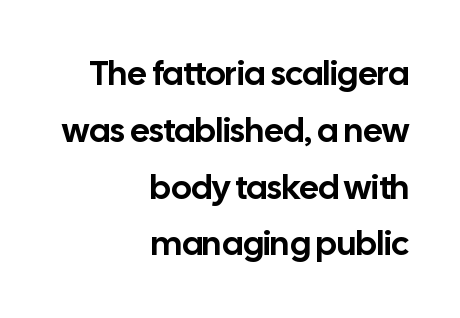
The image shows 34 px sans-serif type, upright; set right-aligned, normal line spacing (1.67x), normal letter spacing, not underlined; low stroke contrast and a medium x-height.
